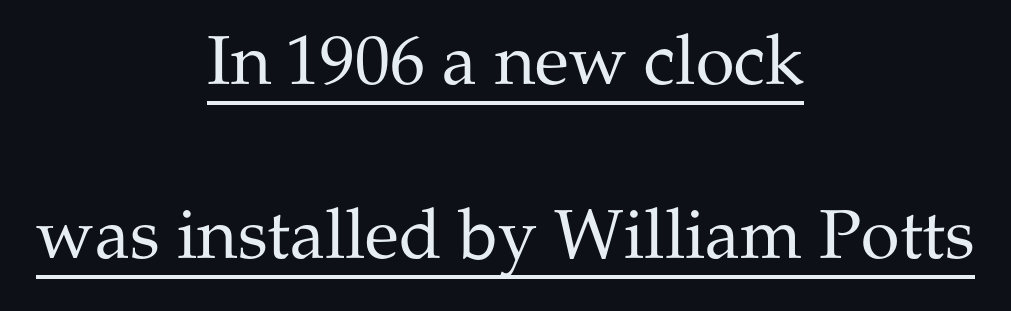
{"serif": "yes", "italic": "no", "bold": "no", "weight": "regular", "width": "normal", "stroke_contrast": "medium", "x_height": "medium", "monospaced": "no", "underline": "yes", "align": "center", "line_spacing": "loose", "line_spacing_ratio": 2.48, "letter_spacing": "normal", "letter_spacing_em": 0.0, "glyph_px": 70}
